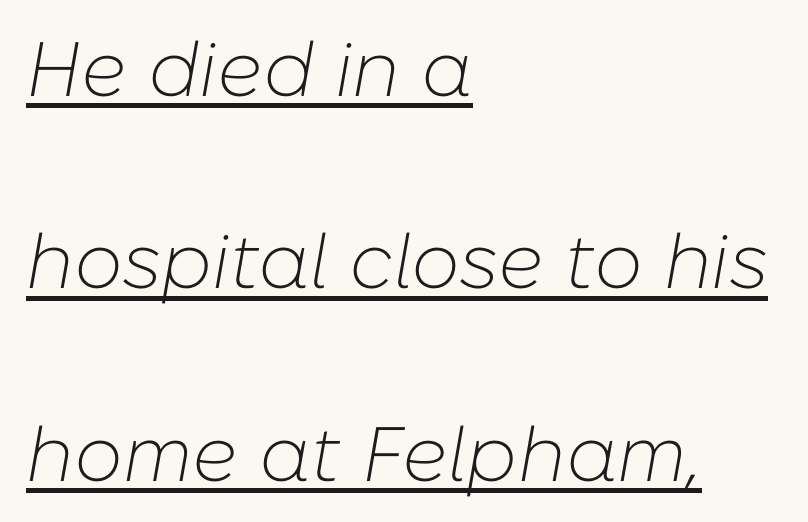
{"italic": "yes", "lean": "right", "slant_degrees": 10, "bold": "no", "weight": "light", "width": "normal", "stroke_contrast": "low", "x_height": "medium", "monospaced": "no", "underline": "yes", "align": "left", "line_spacing": "loose", "line_spacing_ratio": 2.5, "letter_spacing": "normal", "letter_spacing_em": 0.0, "glyph_px": 77}
